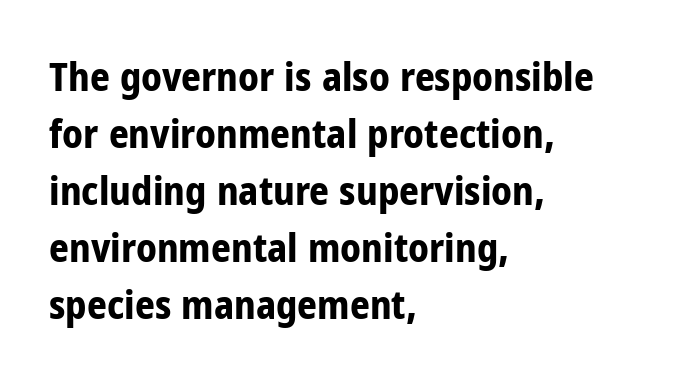
The image shows 39 px bold, condensed sans-serif type, upright; set left-aligned, normal line spacing (1.46x), normal letter spacing, not underlined; low stroke contrast and a medium x-height.
